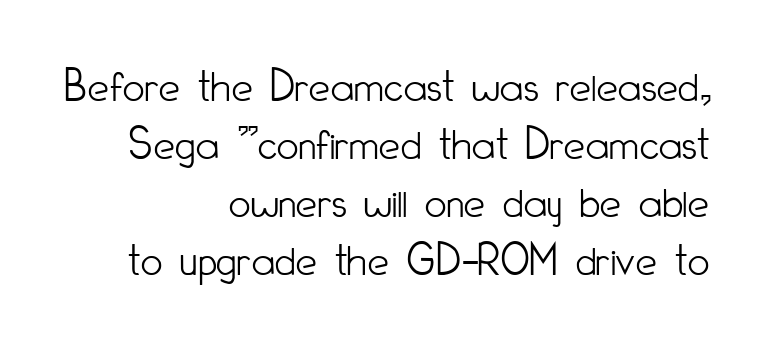
The text block is weighted toward the right margin, trailing off unevenly leftward. The lettering stays uniformly vertical, giving the passage a roman look. Look at the tracking — it's just the regular setting, nothing added. Plain, unruled lines of type. Unlike a traditional serif, this face leaves its strokes unadorned. Weight: not bold — regular or lighter.
